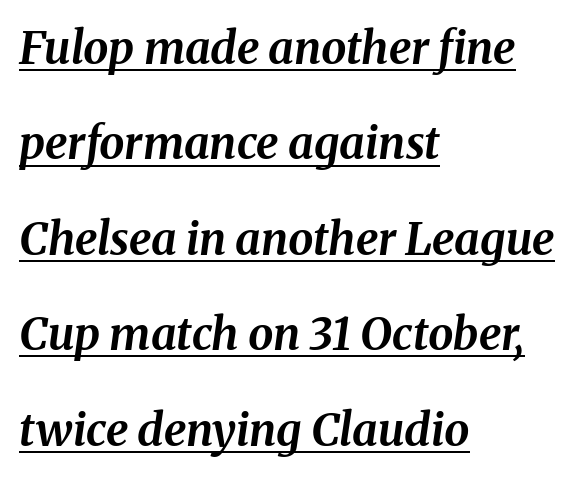
The image shows 45 px bold type, italic (leaning right); set left-aligned, loose line spacing (2.12x), normal letter spacing, underlined; medium stroke contrast and a medium x-height.
